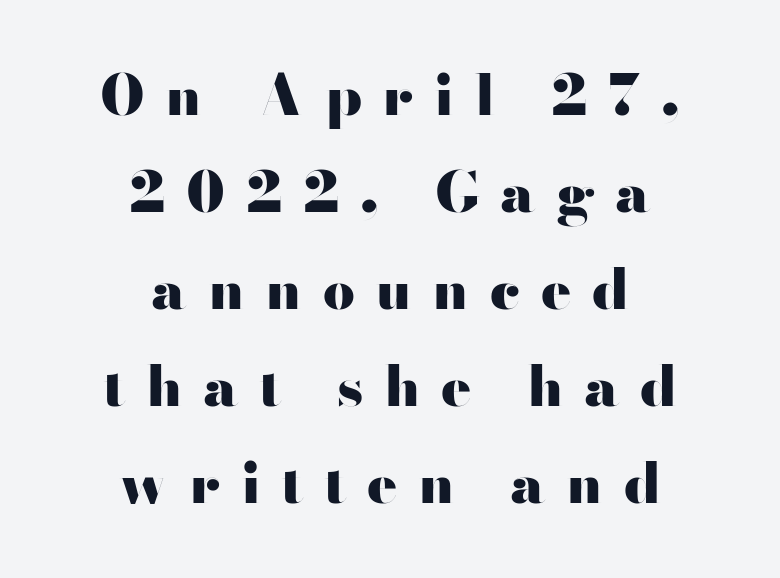
The image shows 56 px heavy, wide sans-serif type, upright; set centered, line spacing 1.73x, unusually wide letter spacing (+0.37 em), not underlined; high stroke contrast and a small x-height.
